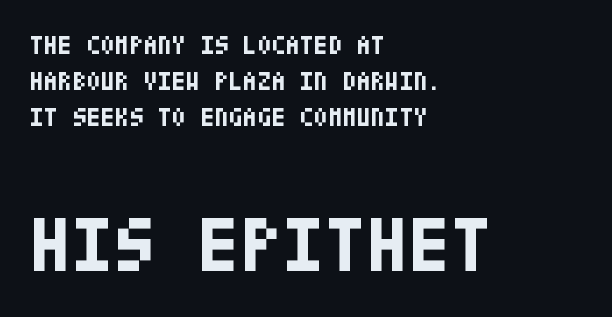
Q: Is the text bold? A: Yes.
Q: Is the text italic (slanted)? A: No, it is upright.
Q: Is the typeface a serif or a sans-serif typeface? A: Sans-serif.
Q: Is the text underlined? A: No.
Q: How is the paragraph aligned? A: Left-aligned.
Q: Is the spacing between letters normal or unusually wide? A: Normal.
Q: Is the spacing between lines tight, normal or loose? A: Normal.
Q: Which block of text is set in a larger size, the first (top) or the second (bottom)? A: The second (bottom) one.
Q: Width (condensed, normal, or wide)? A: Condensed.
Q: Stroke contrast? A: Low.
Q: x-height? A: Large.
